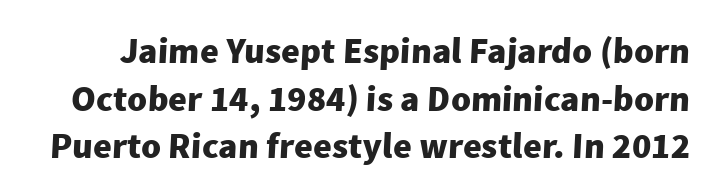
Q: Is the text bold? A: Yes.
Q: Is the typeface a serif or a sans-serif typeface? A: Sans-serif.
Q: Is the text underlined? A: No.
Q: Is the spacing between letters normal or unusually wide? A: Normal.
Q: Is the spacing between lines tight, normal or loose? A: Normal.
Q: Width (condensed, normal, or wide)? A: Normal.
Q: Stroke contrast? A: Low.
Q: x-height? A: Medium.
Q: Monospaced? A: No.
